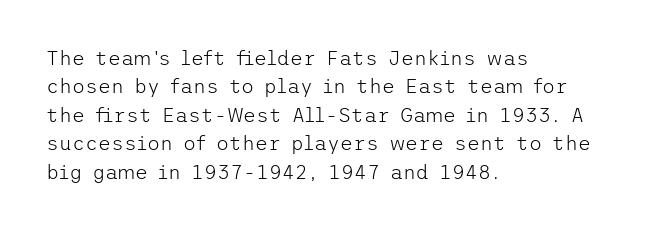
Glyph-to-glyph distance matches everyday printed text. One glance says typical: line gaps are just what's usual. A bare baseline throughout the passage. Does the lettering tilt? It doesn't — this is upright.
